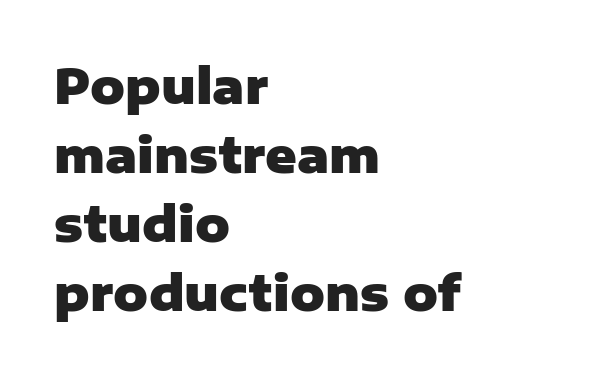
{"serif": "no", "italic": "no", "bold": "yes", "weight": "heavy", "width": "normal", "stroke_contrast": "low", "x_height": "medium", "monospaced": "no", "underline": "no", "align": "left", "line_spacing": "normal", "line_spacing_ratio": 1.44, "letter_spacing": "normal", "letter_spacing_em": 0.0, "glyph_px": 48}
